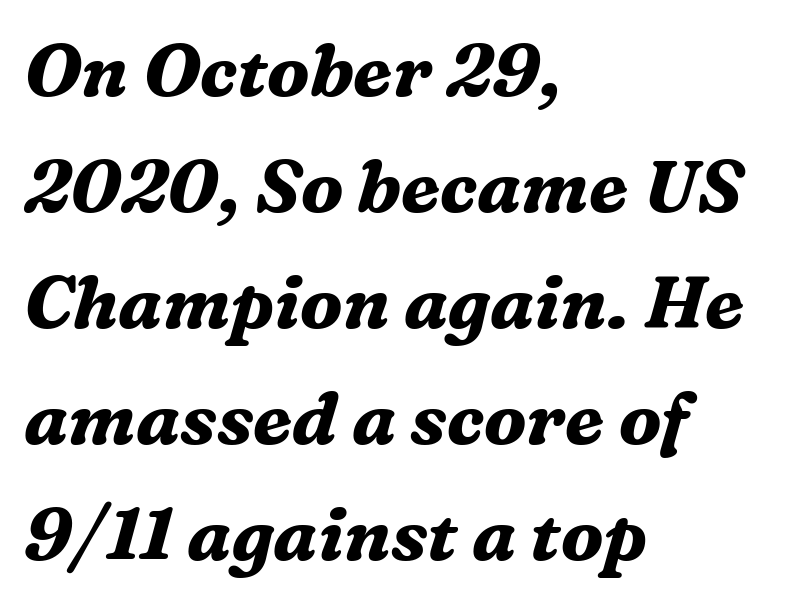
The image shows 73 px bold serif type, italic (leaning right); set left-aligned, normal line spacing (1.59x), normal letter spacing, not underlined; medium stroke contrast and a medium x-height.
